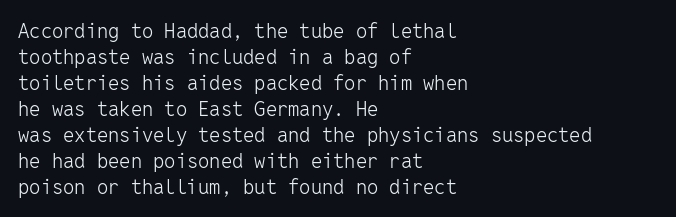
Where is the straight margin? On the left. This sample keeps an unexceptional amount of space between lines. The typesetting does not lean heavy: it is not bold. The gaps between neighbouring characters are ordinary and unremarkable. A clean baseline with only descenders dipping below it.
